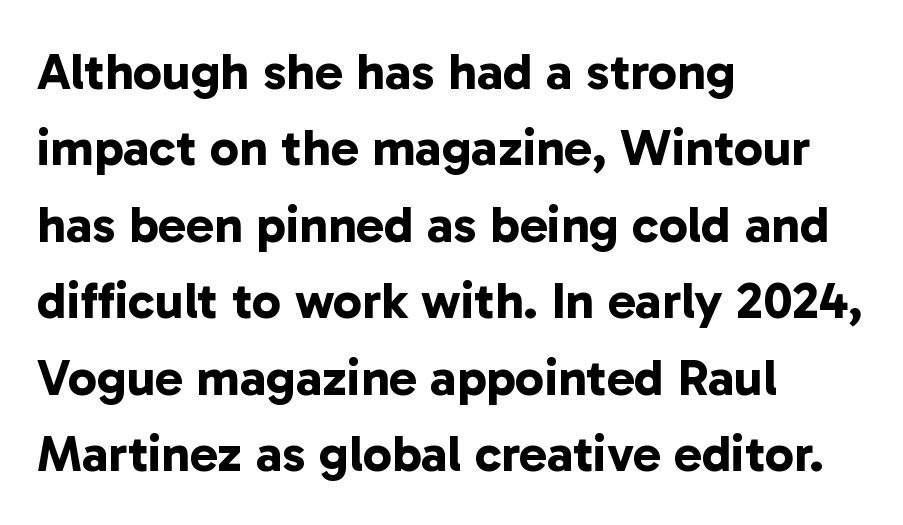
The image shows 52 px bold sans-serif type; set left-aligned, normal line spacing (1.47x), normal letter spacing, not underlined; low stroke contrast and a medium x-height.
